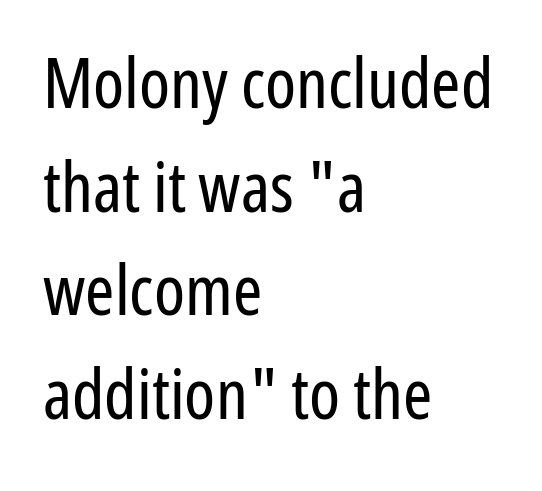
The image shows 70 px regular-weight, condensed sans-serif type, upright; set left-aligned, normal line spacing (1.48x), normal letter spacing, not underlined; low stroke contrast and a medium x-height.
